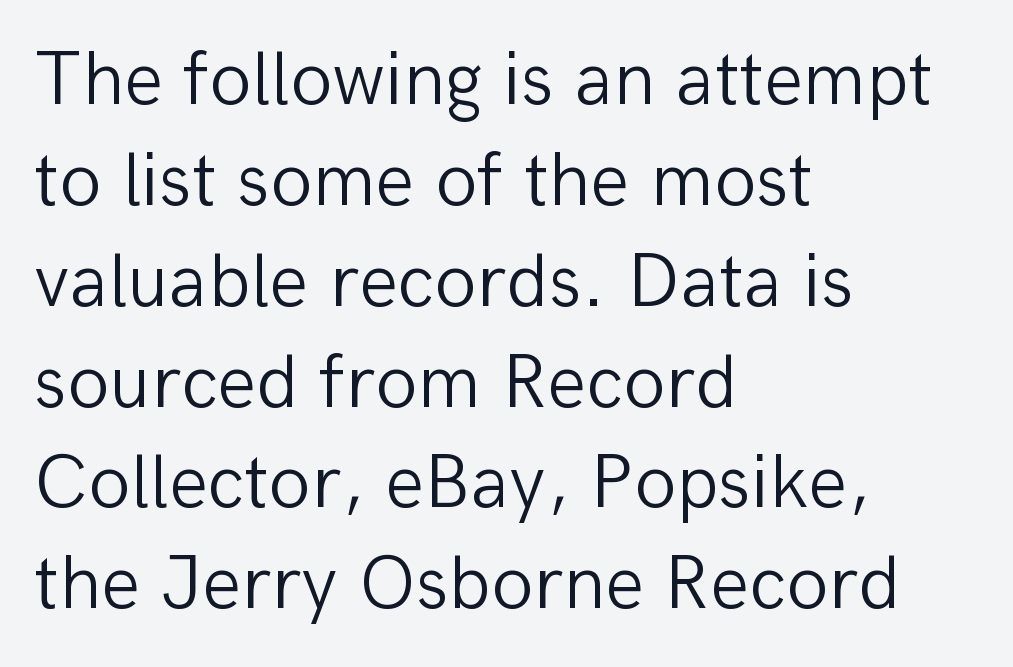
The image shows 77 px light sans-serif type, upright; set left-aligned, normal line spacing (1.31x), normal letter spacing, not underlined; low stroke contrast and a medium x-height.
